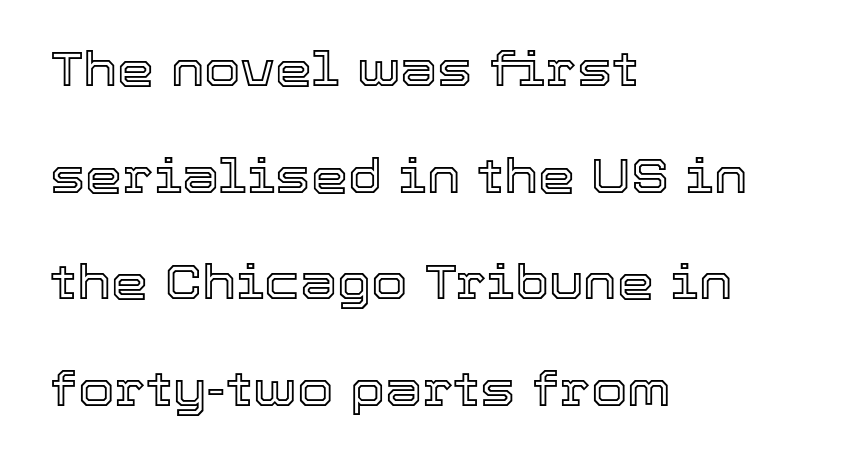
{"italic": "no", "width": "normal", "x_height": "medium", "monospaced": "no", "underline": "no", "align": "left", "line_spacing": "loose", "line_spacing_ratio": 2.27, "letter_spacing": "normal", "letter_spacing_em": 0.0, "glyph_px": 47}
